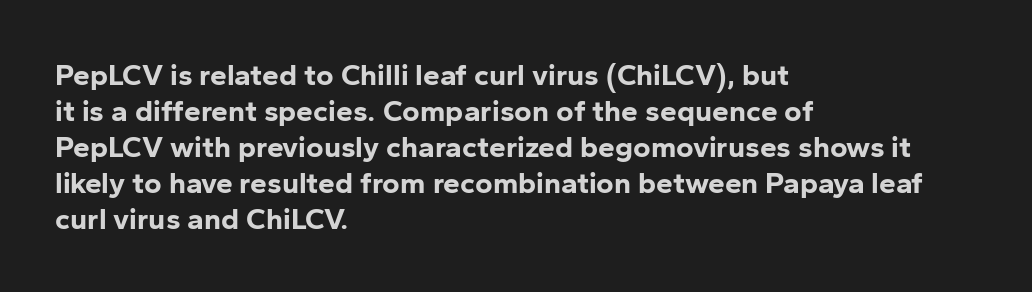
The image shows 30 px bold sans-serif type, upright; set left-aligned, line spacing 1.2x, normal letter spacing, not underlined; low stroke contrast and a medium x-height.
